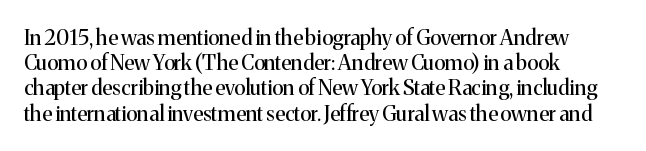
The image shows 21 px text type, upright; set left-aligned, line spacing 1.2x, normal letter spacing, not underlined.
